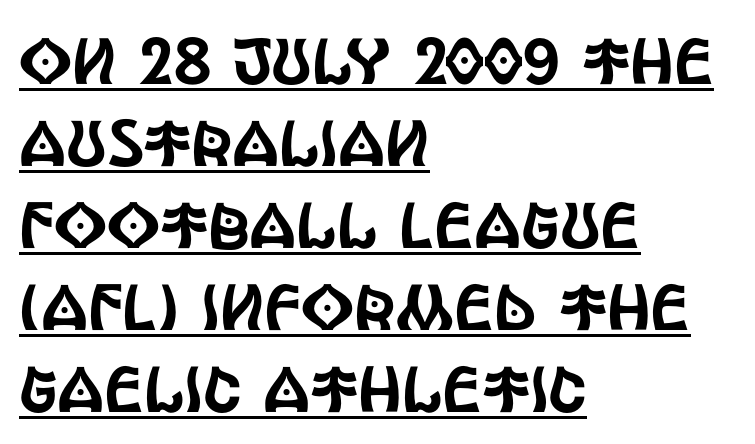
{"serif": "no", "italic": "no", "width": "condensed", "x_height": "large", "monospaced": "no", "underline": "yes", "align": "left", "line_spacing": "normal", "line_spacing_ratio": 1.26, "letter_spacing": "normal", "letter_spacing_em": 0.0, "glyph_px": 65}
